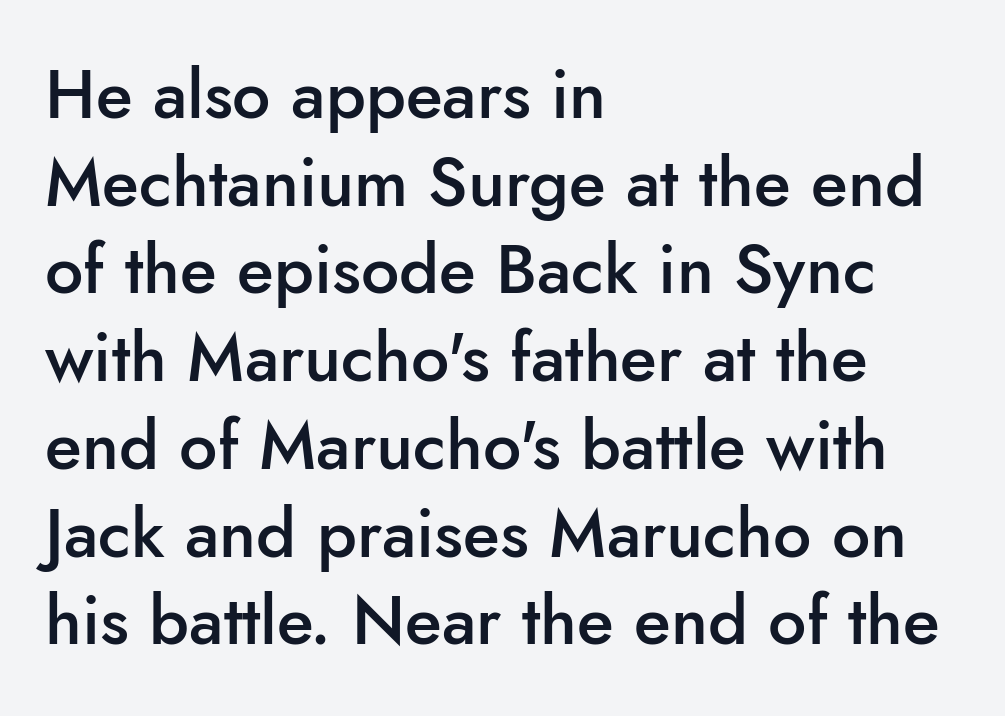
The image shows 68 px semibold sans-serif type, upright; set left-aligned, normal line spacing (1.29x), normal letter spacing, not underlined; low stroke contrast and a small x-height.
